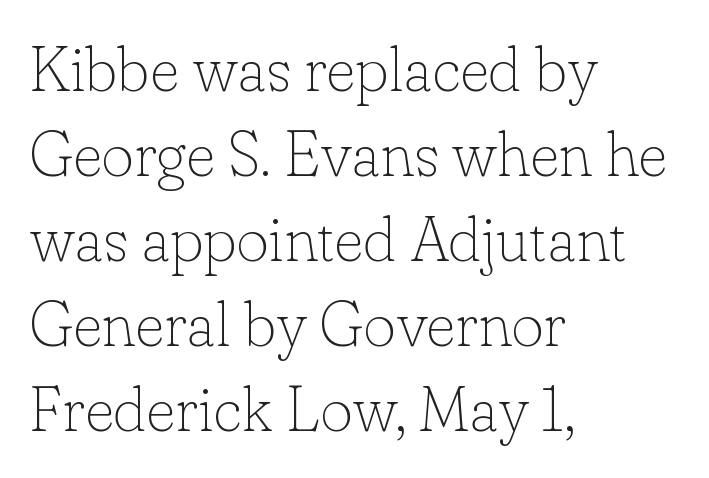
Q: Is the text bold? A: No.
Q: Is the text italic (slanted)? A: No, it is upright.
Q: Is the typeface a serif or a sans-serif typeface? A: Serif.
Q: Is the text underlined? A: No.
Q: How is the paragraph aligned? A: Left-aligned.
Q: Is the spacing between letters normal or unusually wide? A: Normal.
Q: Is the spacing between lines tight, normal or loose? A: Normal.
Q: Width (condensed, normal, or wide)? A: Normal.
Q: Stroke contrast? A: Low.
Q: x-height? A: Small.
Q: Monospaced? A: No.
